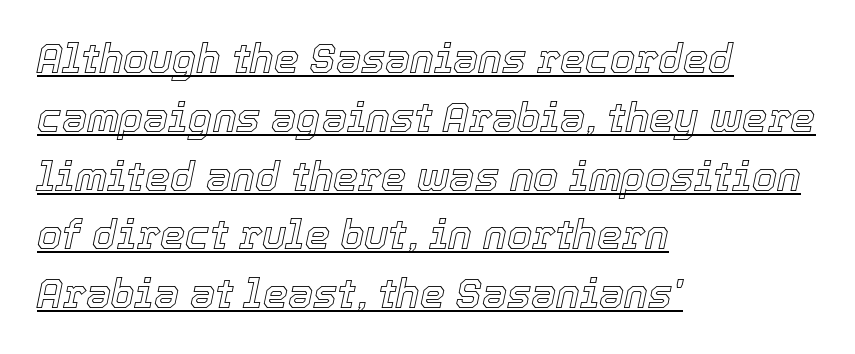
The image shows 40 px text type, italic (leaning right); set left-aligned, normal line spacing (1.47x), normal letter spacing, underlined; a medium x-height.
